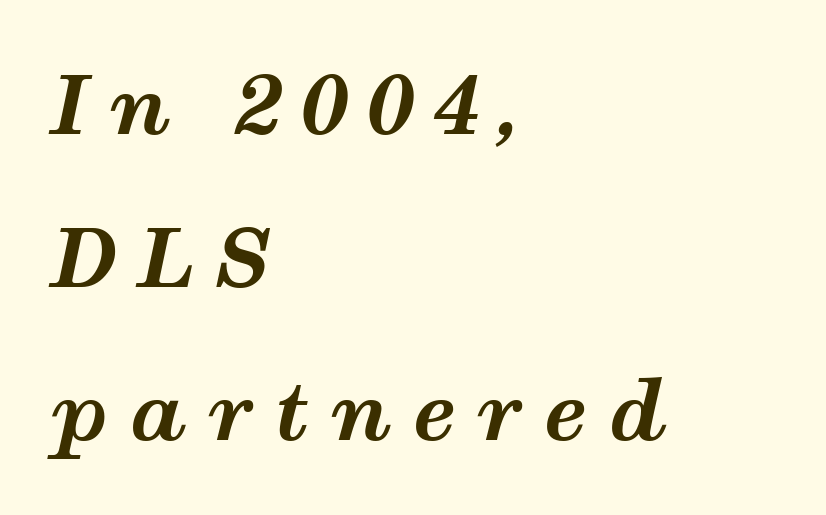
Q: Is the text bold? A: Yes.
Q: Is the text italic (slanted)? A: Yes, it leans right by about 12 degrees.
Q: Is the text underlined? A: No.
Q: How is the paragraph aligned? A: Left-aligned.
Q: Is the spacing between letters normal or unusually wide? A: Unusually wide.
Q: Is the spacing between lines tight, normal or loose? A: Loose.
Q: Width (condensed, normal, or wide)? A: Wide.
Q: Stroke contrast? A: Medium.
Q: x-height? A: Medium.
Q: Monospaced? A: No.
